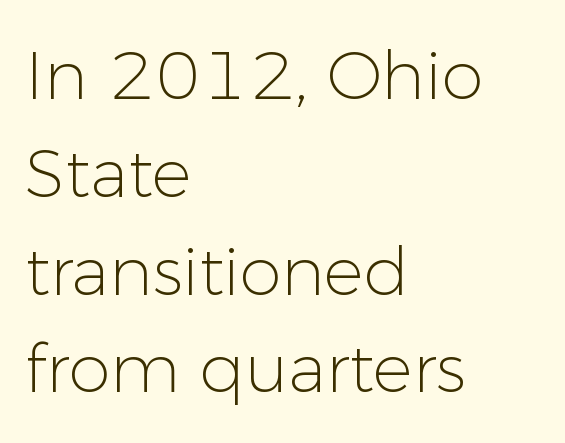
The image shows 67 px light sans-serif type, upright; set left-aligned, normal line spacing (1.46x), normal letter spacing, not underlined; low stroke contrast and a medium x-height.
